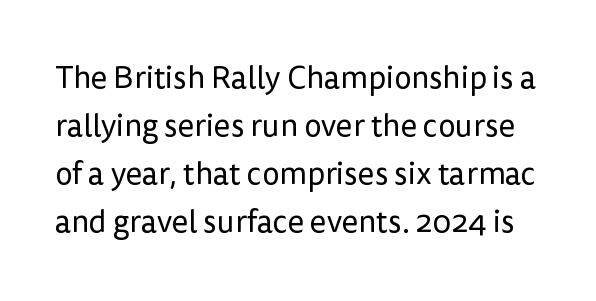
Q: Is the text bold? A: No.
Q: Is the text italic (slanted)? A: No, it is upright.
Q: Is the typeface a serif or a sans-serif typeface? A: Sans-serif.
Q: Is the text underlined? A: No.
Q: Is the spacing between letters normal or unusually wide? A: Normal.
Q: Is the spacing between lines tight, normal or loose? A: Normal.
Q: Width (condensed, normal, or wide)? A: Normal.
Q: Stroke contrast? A: Low.
Q: x-height? A: Medium.
Q: Monospaced? A: No.
